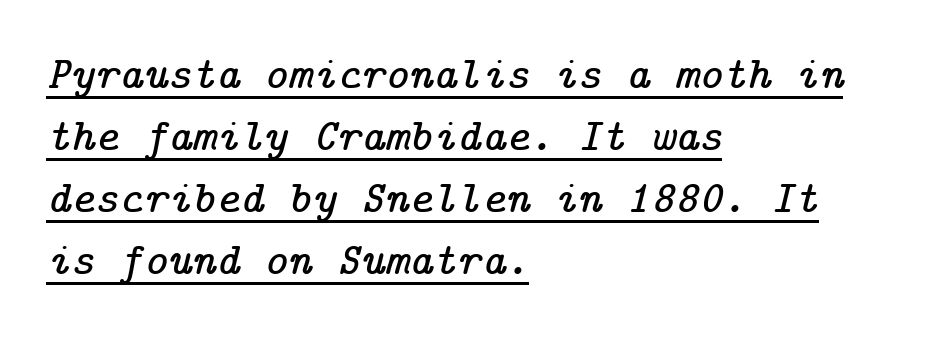
Q: Is the text italic (slanted)? A: Yes, it leans right by about 14 degrees.
Q: Is the typeface a serif or a sans-serif typeface? A: Serif.
Q: Is the text underlined? A: Yes.
Q: How is the paragraph aligned? A: Left-aligned.
Q: Is the spacing between letters normal or unusually wide? A: Normal.
Q: Is the spacing between lines tight, normal or loose? A: Normal.
Q: Width (condensed, normal, or wide)? A: Normal.
Q: Stroke contrast? A: Low.
Q: x-height? A: Medium.
